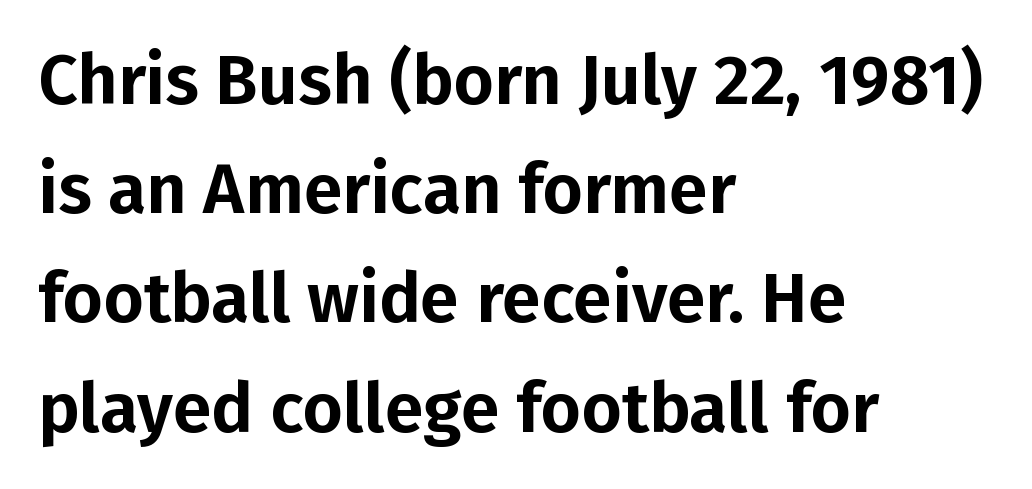
Q: Is the text italic (slanted)? A: No, it is upright.
Q: Is the typeface a serif or a sans-serif typeface? A: Sans-serif.
Q: Is the text underlined? A: No.
Q: How is the paragraph aligned? A: Left-aligned.
Q: Is the spacing between letters normal or unusually wide? A: Normal.
Q: Is the spacing between lines tight, normal or loose? A: Normal.
Q: Width (condensed, normal, or wide)? A: Normal.
Q: Stroke contrast? A: Low.
Q: x-height? A: Medium.
Q: Monospaced? A: No.
